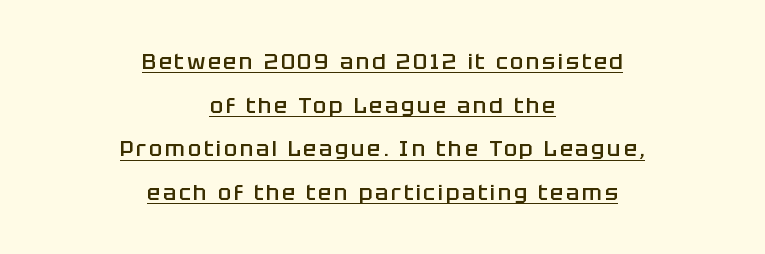
You can see a thin bar hugging the bottom of the glyphs. If you drew a line through each stem, it would be perfectly vertical. Summary of weight: moderately heavy, a semibold. Line starts and ends both wander, symmetrically.
